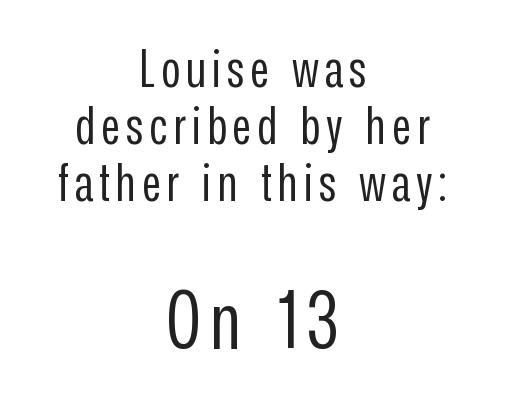
The image shows 80 px regular-weight, condensed sans-serif type, upright; set centered, tight line spacing (1.08x), not underlined; the second (bottom) block is 1.51x larger; low stroke contrast and a medium x-height.
